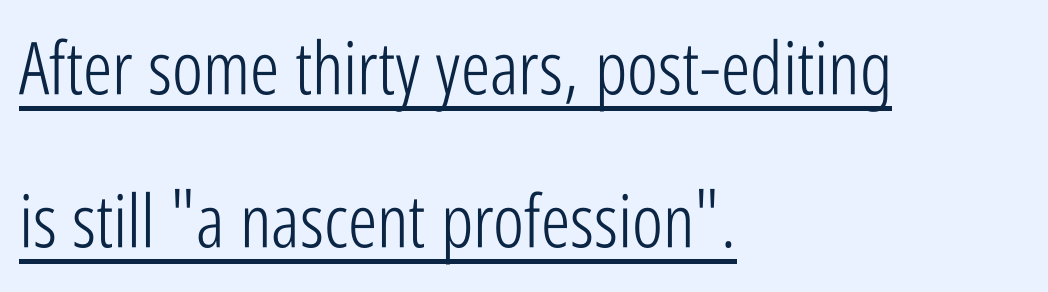
Is the block centered? No — it sits flush against the left margin. Nothing sits at the stroke ends, so this counts as sans-serif. Reading down the column, the eye jumps a long way to each next line. A typesetter would call this proportional, since set widths differ per character.
